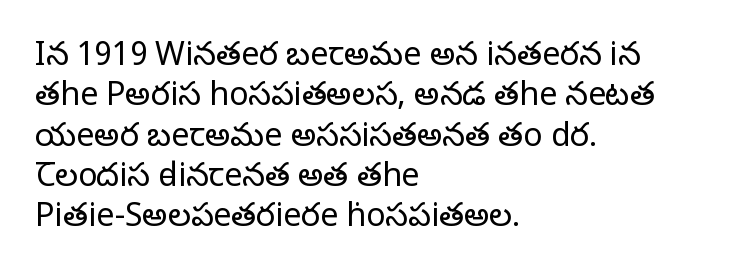
{"serif": "yes", "italic": "no", "bold": "no", "weight": "regular", "width": "normal", "stroke_contrast": "low", "x_height": "large", "monospaced": "no", "underline": "no", "align": "left", "line_spacing": "normal", "line_spacing_ratio": 1.26, "letter_spacing": "normal", "letter_spacing_em": 0.0, "glyph_px": 32}
